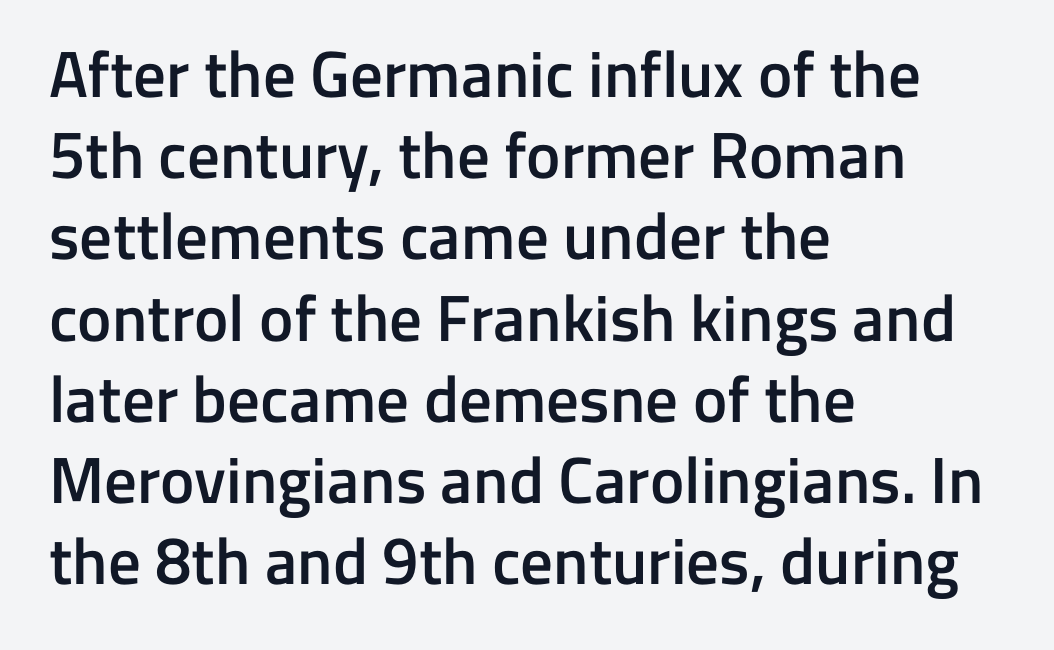
{"serif": "no", "italic": "no", "bold": "semi", "weight": "semibold", "width": "normal", "stroke_contrast": "low", "x_height": "medium", "monospaced": "no", "underline": "no", "align": "left", "line_spacing": "normal", "line_spacing_ratio": 1.25, "letter_spacing": "normal", "letter_spacing_em": 0.0, "glyph_px": 65}
